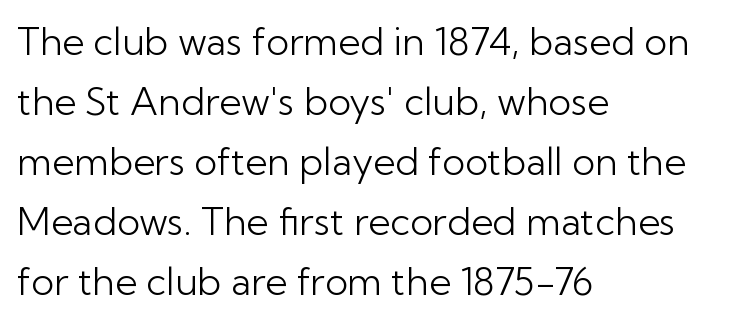
The image shows 38 px light sans-serif type, upright; set left-aligned, normal line spacing (1.58x), normal letter spacing, not underlined; low stroke contrast and a medium x-height.
